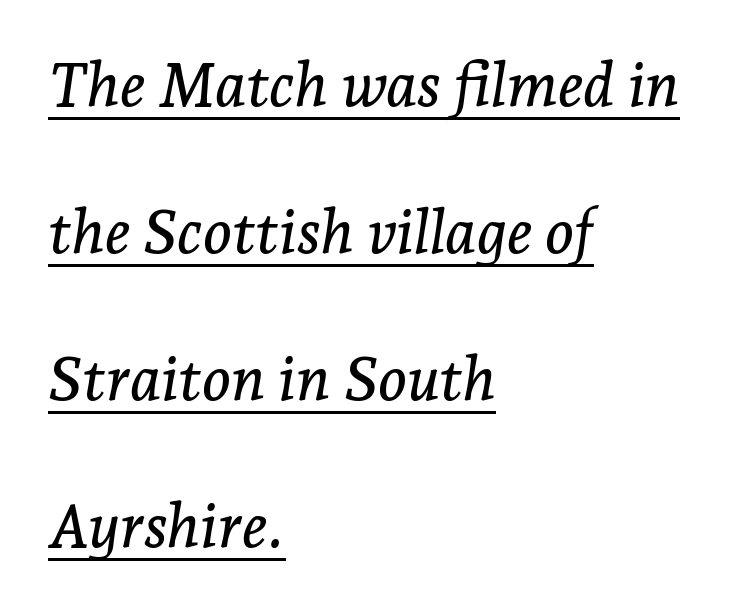
Q: Is the text italic (slanted)? A: Yes, it leans right by about 7 degrees.
Q: Is the typeface a serif or a sans-serif typeface? A: Serif.
Q: Is the text underlined? A: Yes.
Q: How is the paragraph aligned? A: Left-aligned.
Q: Is the spacing between letters normal or unusually wide? A: Normal.
Q: Is the spacing between lines tight, normal or loose? A: Loose.
Q: Width (condensed, normal, or wide)? A: Normal.
Q: Stroke contrast? A: Low.
Q: x-height? A: Medium.
Q: Monospaced? A: No.
